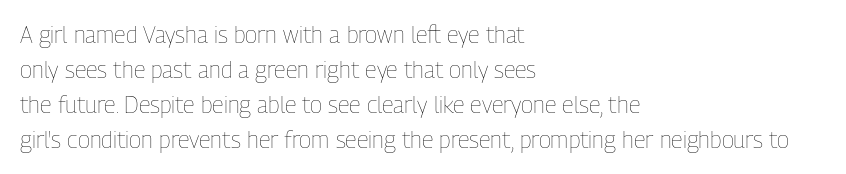
Q: Is the text bold? A: No.
Q: Is the text italic (slanted)? A: No, it is upright.
Q: Is the text underlined? A: No.
Q: How is the paragraph aligned? A: Left-aligned.
Q: Is the spacing between letters normal or unusually wide? A: Normal.
Q: Is the spacing between lines tight, normal or loose? A: Normal.
